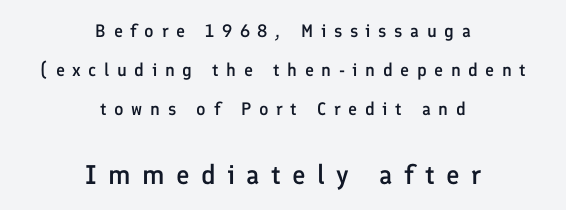
The tracking reads as deliberately expanded to a designer's eye. The typesetting leans somewhat heavy: a semibold. Ordinary non-slanted type is in use. Reading down the block, each line starts at a different indent, mirrored at its end.
